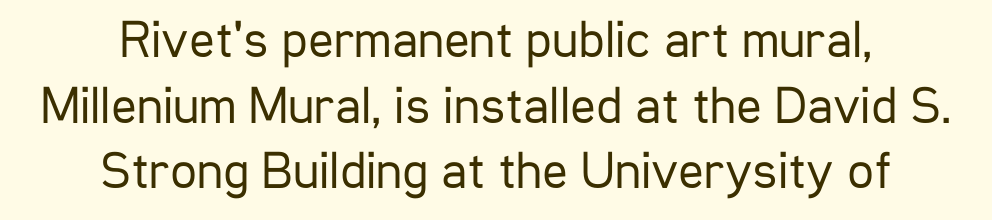
Q: Is the text bold? A: No.
Q: Is the text italic (slanted)? A: No, it is upright.
Q: Is the typeface a serif or a sans-serif typeface? A: Sans-serif.
Q: Is the text underlined? A: No.
Q: How is the paragraph aligned? A: Centered.
Q: Is the spacing between letters normal or unusually wide? A: Normal.
Q: Width (condensed, normal, or wide)? A: Condensed.
Q: Stroke contrast? A: Low.
Q: x-height? A: Medium.
Q: Monospaced? A: No.
